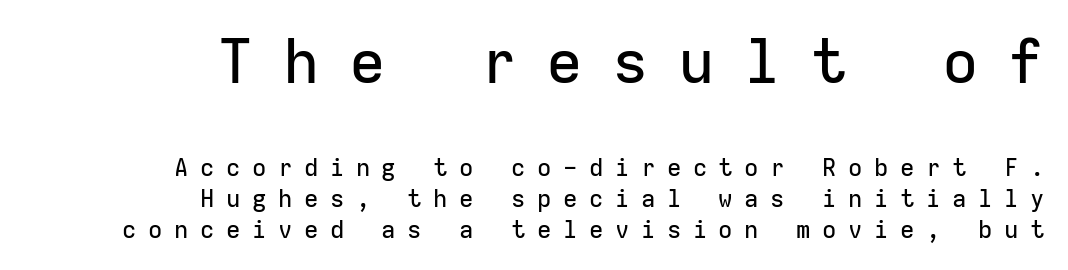
Grotesque or geometric, the face here clearly has no serifs. The specimen reads as upright at a glance. The passage shown has open, widely tracked lettering throughout. The rows are spaced the way most documents space them. Typesetter's note — upper block bumped up in size, lower block left smaller.
